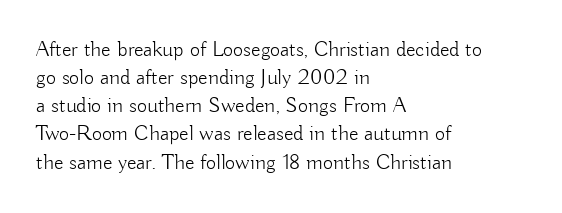
Q: Is the text bold? A: No.
Q: Is the text italic (slanted)? A: No, it is upright.
Q: Is the text underlined? A: No.
Q: How is the paragraph aligned? A: Left-aligned.
Q: Is the spacing between letters normal or unusually wide? A: Normal.
Q: Is the spacing between lines tight, normal or loose? A: Normal.
